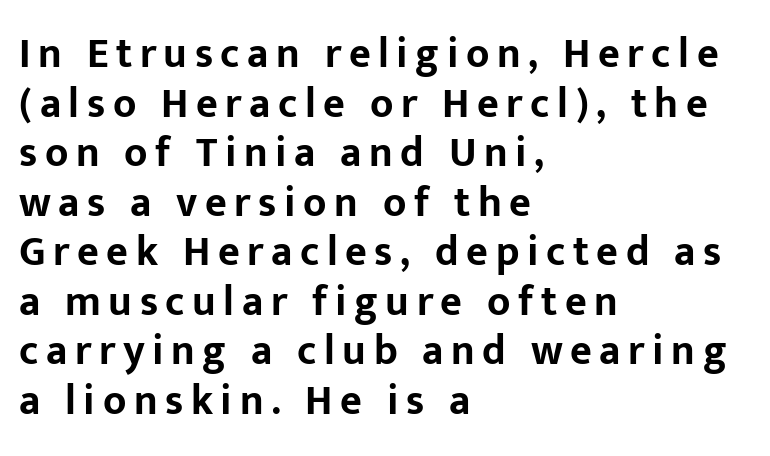
{"serif": "no", "italic": "no", "bold": "yes", "weight": "bold", "width": "normal", "stroke_contrast": "low", "x_height": "medium", "monospaced": "no", "underline": "no", "align": "left", "line_spacing_ratio": 1.18, "glyph_px": 42}
